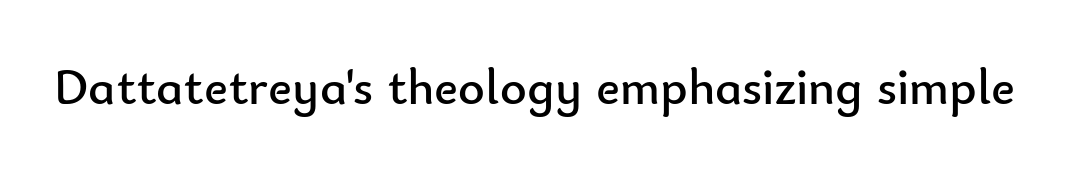
{"serif": "no", "italic": "no", "bold": "no", "weight": "regular", "width": "normal", "stroke_contrast": "low", "x_height": "small", "monospaced": "no", "underline": "no", "letter_spacing": "normal", "letter_spacing_em": 0.0, "glyph_px": 51}
